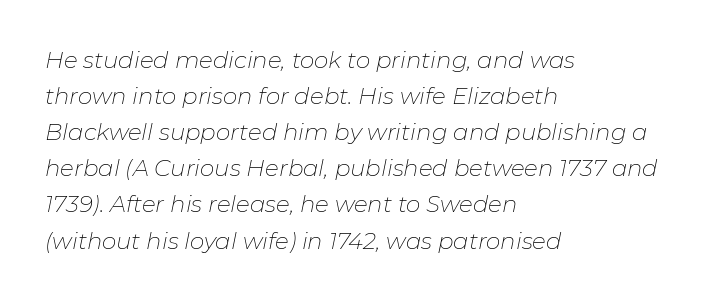
Q: Is the text bold? A: No.
Q: Is the text italic (slanted)? A: Yes, it leans right by about 11 degrees.
Q: Is the text underlined? A: No.
Q: How is the paragraph aligned? A: Left-aligned.
Q: Is the spacing between letters normal or unusually wide? A: Normal.
Q: Is the spacing between lines tight, normal or loose? A: Normal.
